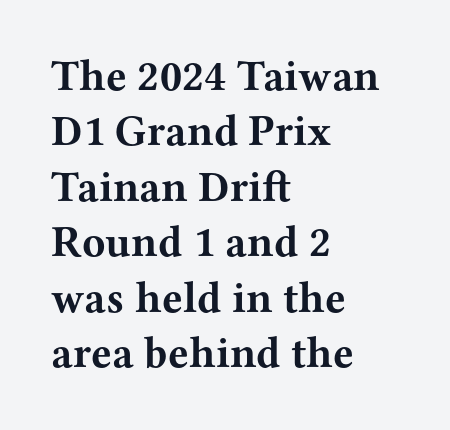
{"serif": "yes", "italic": "no", "bold": "yes", "weight": "bold", "width": "wide", "stroke_contrast": "medium", "x_height": "medium", "monospaced": "no", "underline": "no", "align": "left", "line_spacing": "normal", "line_spacing_ratio": 1.29, "letter_spacing": "normal", "letter_spacing_em": 0.0, "glyph_px": 43}
